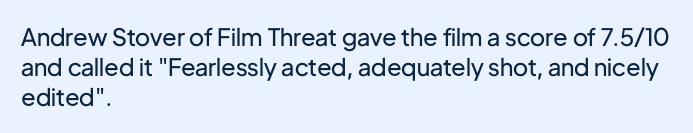
If you drew a line through each stem, it would be perfectly vertical. Tracking value appears to be zero — textbook default spacing. The rag falls on the right side of this text block. The face looks like a standard text weight, possibly lighter. The string is rendered with underlining switched off.
